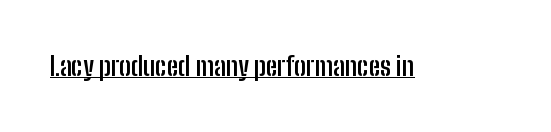
{"italic": "no", "bold": "yes", "underline": "yes", "letter_spacing": "normal", "letter_spacing_em": 0.0, "glyph_px": 26}
